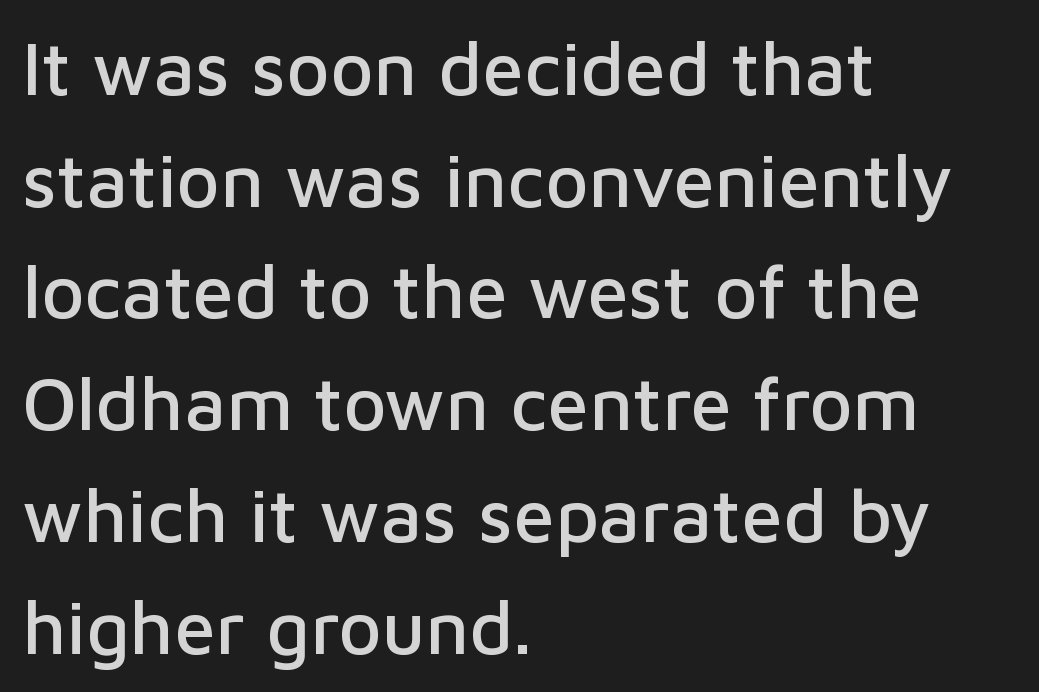
{"serif": "no", "italic": "no", "width": "normal", "stroke_contrast": "low", "x_height": "medium", "monospaced": "no", "underline": "no", "align": "left", "line_spacing": "normal", "line_spacing_ratio": 1.49, "letter_spacing": "normal", "letter_spacing_em": 0.0, "glyph_px": 75}
